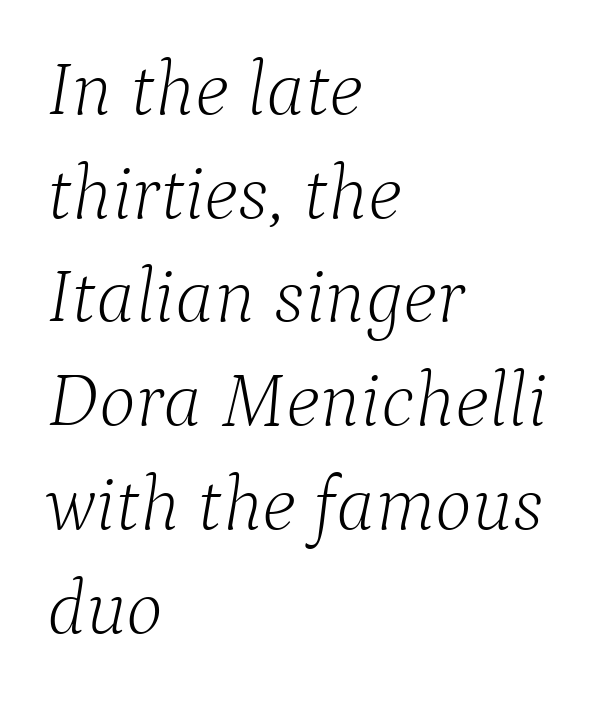
The image shows 78 px light serif type, italic (leaning right); set left-aligned, normal line spacing (1.33x), normal letter spacing, not underlined; low stroke contrast and a medium x-height.
